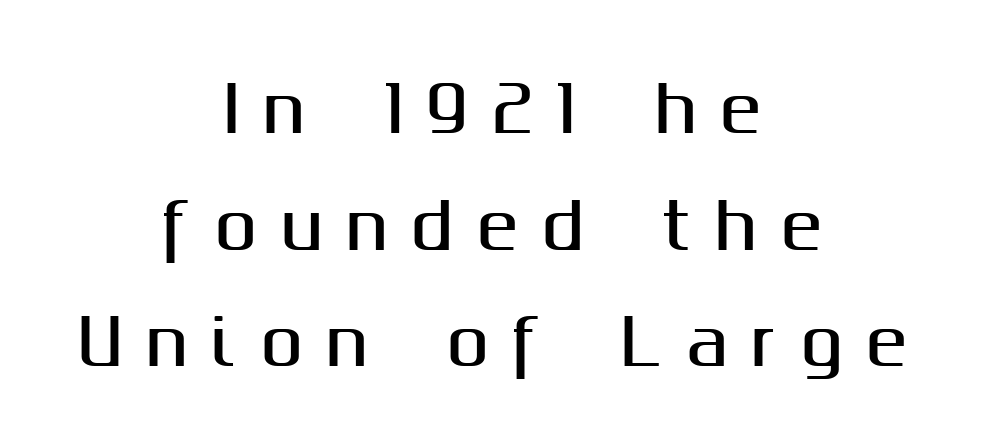
The image shows 63 px sans-serif type, upright; set centered, line spacing 1.85x, unusually wide letter spacing (+0.37 em), not underlined; medium stroke contrast and a medium x-height.
